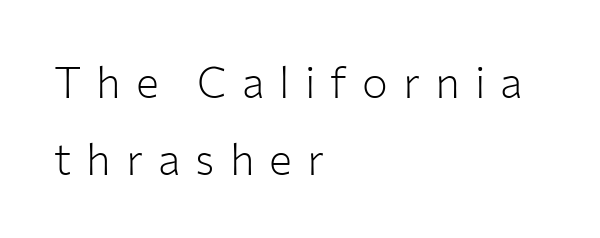
The image shows 43 px light sans-serif type, upright; set left-aligned, line spacing 1.78x, unusually wide letter spacing (+0.35 em), not underlined; low stroke contrast and a medium x-height.
